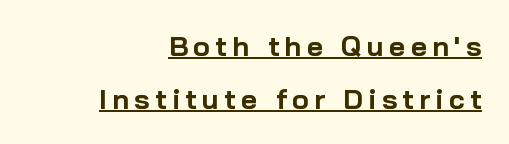
Q: Is the text bold? A: Yes.
Q: Is the text italic (slanted)? A: No, it is upright.
Q: Is the typeface a serif or a sans-serif typeface? A: Sans-serif.
Q: Is the text underlined? A: Yes.
Q: How is the paragraph aligned? A: Right-aligned.
Q: Width (condensed, normal, or wide)? A: Normal.
Q: Stroke contrast? A: Low.
Q: x-height? A: Medium.
Q: Monospaced? A: No.
